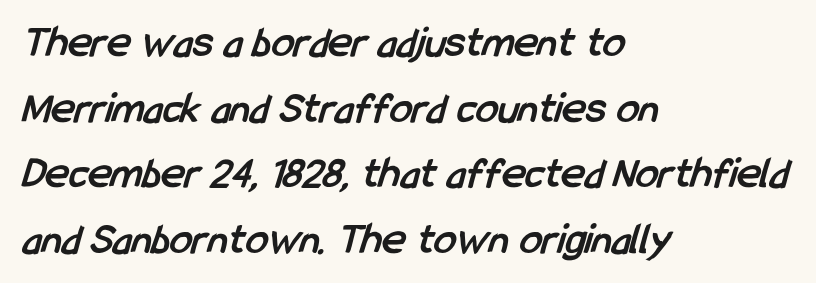
{"serif": "no", "bold": "yes", "weight": "semibold", "width": "condensed", "stroke_contrast": "low", "x_height": "medium", "monospaced": "no", "underline": "no", "align": "left", "line_spacing": "normal", "line_spacing_ratio": 1.46, "letter_spacing": "normal", "letter_spacing_em": 0.0, "glyph_px": 45}
